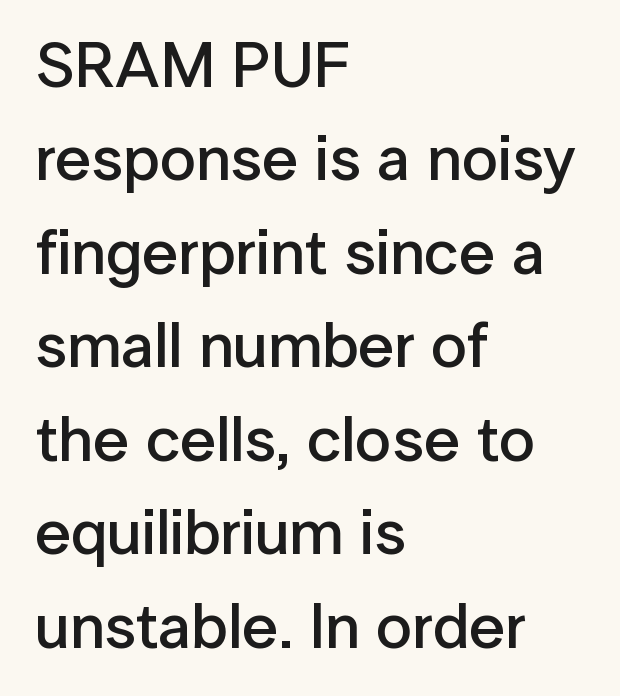
Evenly set lines give the paragraph a standard silhouette. Think of a printed novel: that variable character pitch is what you see here. Semibold letterforms, between regular and bold. The gaps between neighbouring characters are ordinary and unremarkable. The lettering holds an erect, upright posture throughout. Clear beneath every line of the passage.
